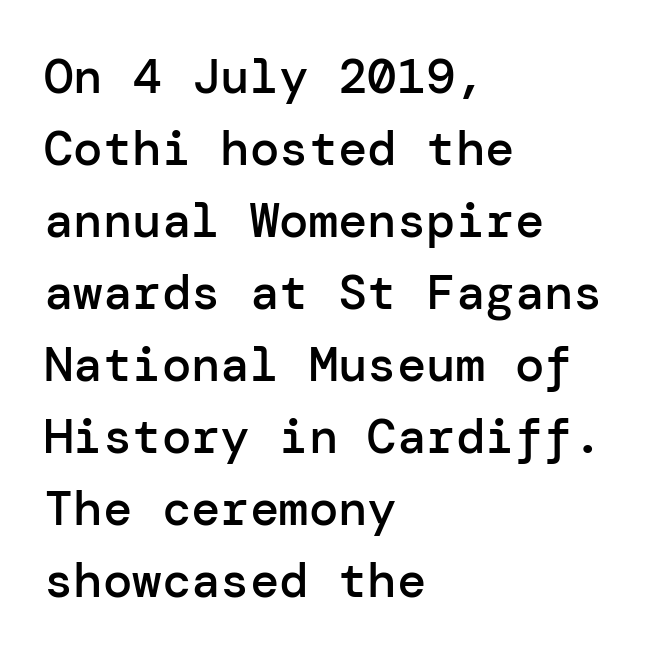
The image shows 49 px semibold sans-serif type, upright; set left-aligned, normal line spacing (1.47x), normal letter spacing, not underlined; low stroke contrast and a medium x-height.
